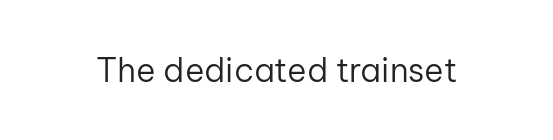
{"serif": "no", "italic": "no", "bold": "no", "weight": "regular", "width": "normal", "stroke_contrast": "low", "x_height": "medium", "monospaced": "no", "underline": "no", "letter_spacing": "normal", "letter_spacing_em": 0.0, "glyph_px": 33}
